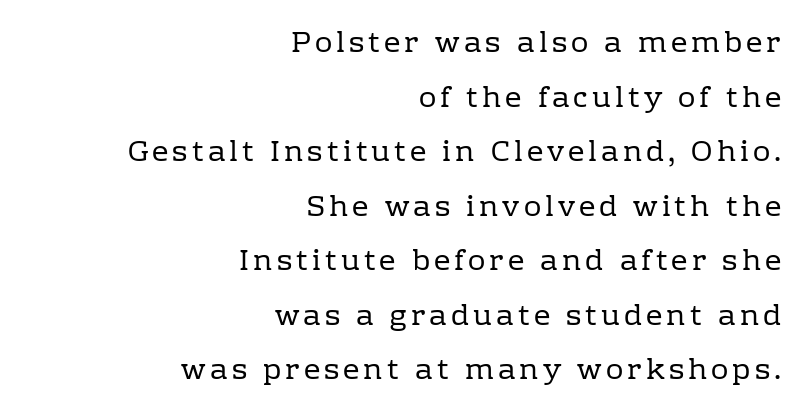
Horizontally, the lines are justified to the trailing edge only. Style check: upright. The face looks like a standard text weight, possibly lighter. Do the characters align in a grid? No, the font is proportional.
